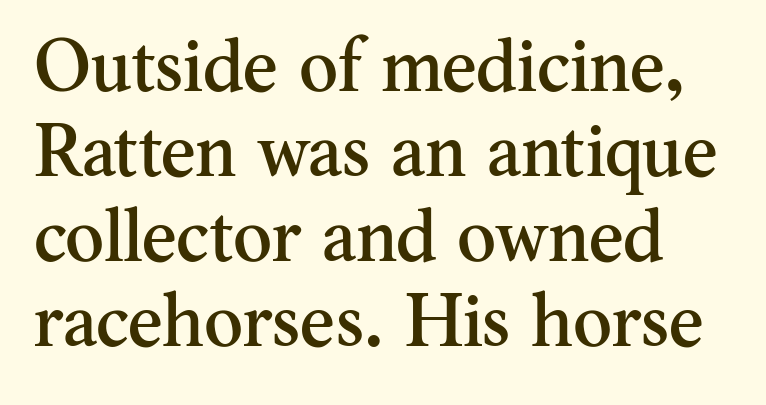
{"serif": "yes", "italic": "no", "width": "normal", "stroke_contrast": "medium", "x_height": "small", "monospaced": "no", "underline": "no", "line_spacing": "tight", "line_spacing_ratio": 1.15, "letter_spacing": "normal", "letter_spacing_em": 0.0, "glyph_px": 74}
